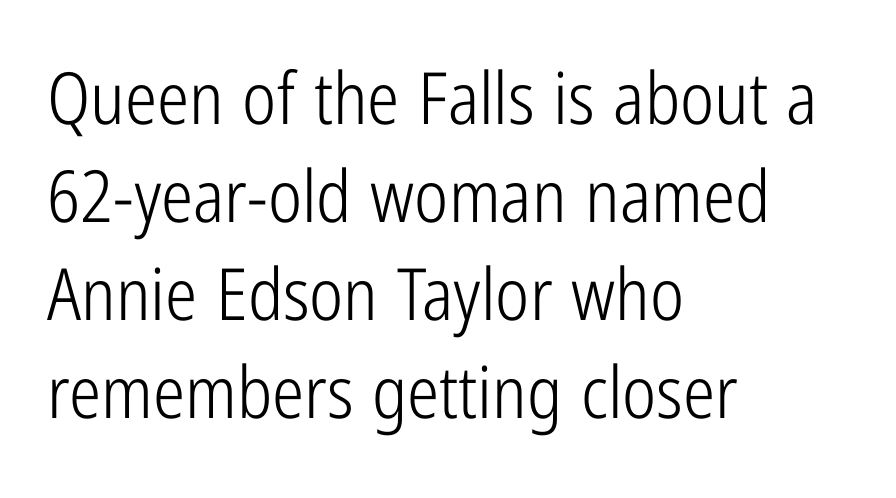
{"serif": "no", "italic": "no", "bold": "no", "weight": "light", "width": "condensed", "stroke_contrast": "low", "x_height": "medium", "monospaced": "no", "underline": "no", "align": "left", "line_spacing": "normal", "line_spacing_ratio": 1.36, "letter_spacing": "normal", "letter_spacing_em": 0.0, "glyph_px": 72}
